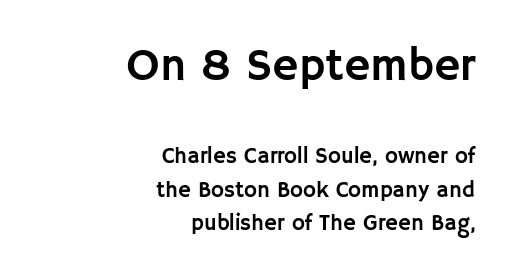
Q: Is the text italic (slanted)? A: No, it is upright.
Q: Is the typeface a serif or a sans-serif typeface? A: Sans-serif.
Q: Is the text underlined? A: No.
Q: How is the paragraph aligned? A: Right-aligned.
Q: Is the spacing between letters normal or unusually wide? A: Normal.
Q: Is the spacing between lines tight, normal or loose? A: Normal.
Q: Which block of text is set in a larger size, the first (top) or the second (bottom)? A: The first (top) one.
Q: Width (condensed, normal, or wide)? A: Normal.
Q: Stroke contrast? A: Low.
Q: x-height? A: Large.
Q: Monospaced? A: No.
